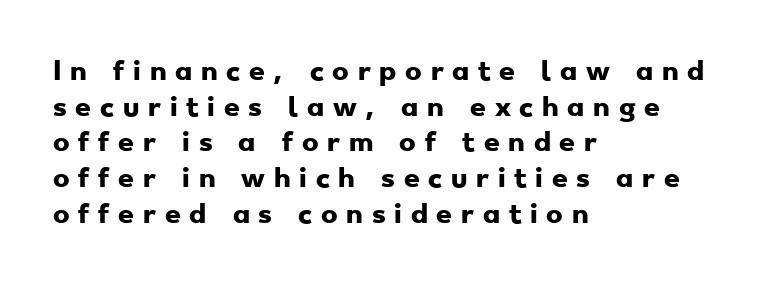
Q: Is the text bold? A: Yes.
Q: Is the text underlined? A: No.
Q: How is the paragraph aligned? A: Left-aligned.
Q: Is the spacing between letters normal or unusually wide? A: Unusually wide.
Q: Is the spacing between lines tight, normal or loose? A: Normal.
